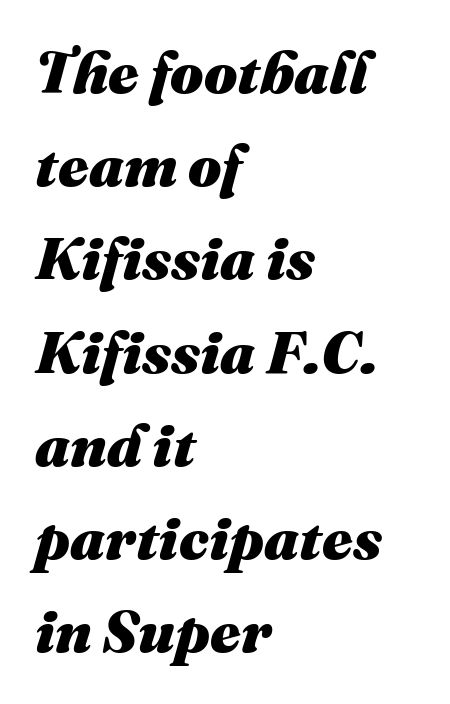
Q: Is the text bold? A: Yes.
Q: Is the text italic (slanted)? A: Yes, it leans right by about 16 degrees.
Q: Is the text underlined? A: No.
Q: How is the paragraph aligned? A: Left-aligned.
Q: Is the spacing between letters normal or unusually wide? A: Normal.
Q: Is the spacing between lines tight, normal or loose? A: Normal.
Q: Width (condensed, normal, or wide)? A: Normal.
Q: Stroke contrast? A: Medium.
Q: x-height? A: Medium.
Q: Monospaced? A: No.
